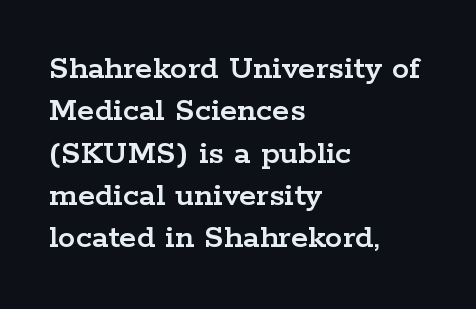
Each letter keeps its own natural width here, so spacing adapts to shape. The typography opts for an upright posture over an oblique one. The text block is weighted toward the left margin, trailing off unevenly rightward. You could call the tracking neutral — neither tight nor loose. Note: serifs present on the glyphs.
